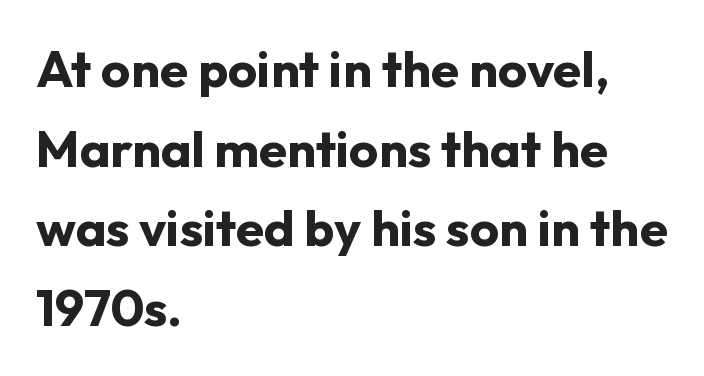
{"serif": "no", "italic": "no", "bold": "yes", "weight": "bold", "width": "normal", "stroke_contrast": "low", "x_height": "medium", "monospaced": "no", "underline": "no", "align": "left", "line_spacing": "normal", "line_spacing_ratio": 1.56, "letter_spacing": "normal", "letter_spacing_em": 0.0, "glyph_px": 51}
